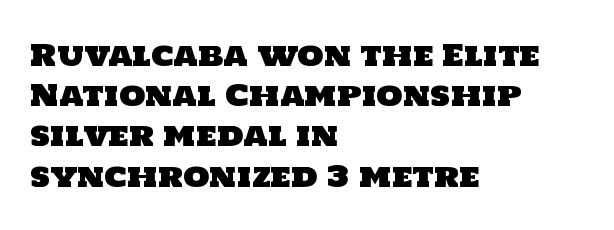
Q: Is the typeface a serif or a sans-serif typeface? A: Sans-serif.
Q: Is the text underlined? A: No.
Q: How is the paragraph aligned? A: Left-aligned.
Q: Is the spacing between letters normal or unusually wide? A: Normal.
Q: Is the spacing between lines tight, normal or loose? A: Normal.
Q: Width (condensed, normal, or wide)? A: Normal.
Q: Stroke contrast? A: Low.
Q: x-height? A: Large.
Q: Monospaced? A: No.
